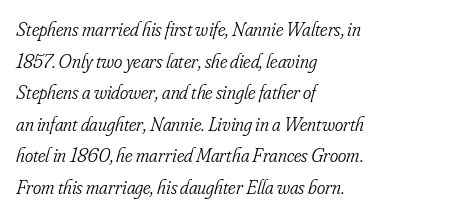
{"italic": "yes", "lean": "right", "slant_degrees": 16, "bold": "no", "underline": "no", "align": "left", "line_spacing": "normal", "line_spacing_ratio": 1.58, "letter_spacing": "normal", "letter_spacing_em": 0.0, "glyph_px": 20}
